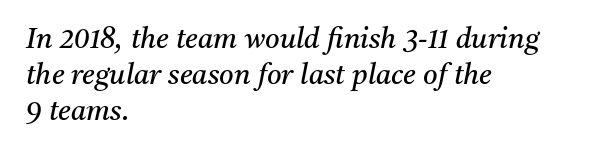
Observe the ordinary spacing: letters are neighbours, not strangers. The text was rendered using a seriffed face with decorative stroke endings. Emphasis-style slanted type is in use. Words float on clear page, feet unadorned. A student would call this left alignment; a typographer would say flush left, rag right. Is this a heavy cut? Hardly; it is regular or lighter.
